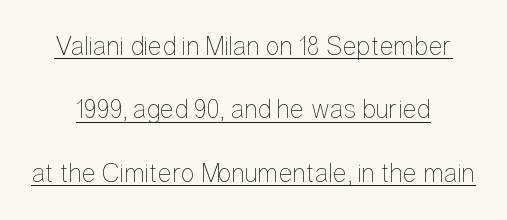
{"italic": "no", "bold": "no", "underline": "yes", "line_spacing": "loose", "line_spacing_ratio": 2.35, "letter_spacing": "normal", "letter_spacing_em": 0.0, "glyph_px": 27}
